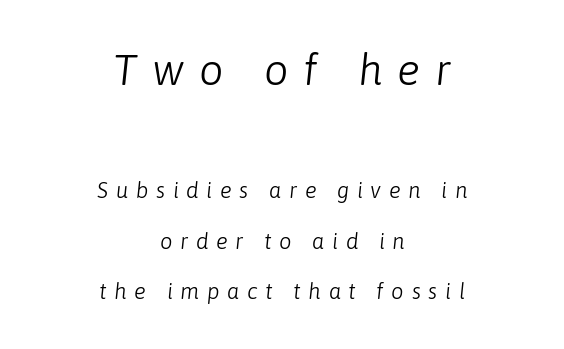
This sample uses an oblique cut, with every glyph tilted off the vertical. Rule under the text: the space is simply empty. The line-height multiplier appears high, well above default. Compared with a flush-left layout, this one balances lines on the center instead. Note: larger setting up top, smaller setting below.
